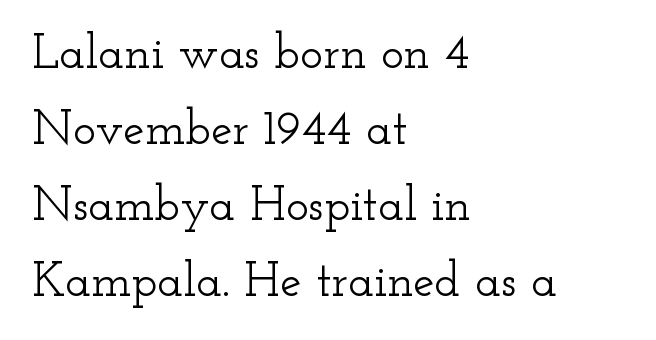
{"serif": "yes", "italic": "no", "width": "wide", "stroke_contrast": "low", "x_height": "small", "monospaced": "no", "underline": "no", "align": "left", "line_spacing": "normal", "line_spacing_ratio": 1.58, "letter_spacing": "normal", "letter_spacing_em": 0.0, "glyph_px": 48}
